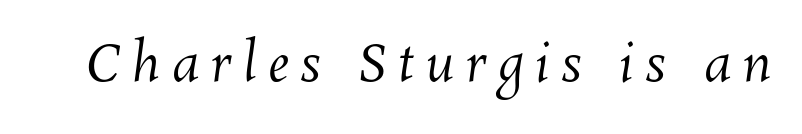
The image shows 51 px regular-weight type; set unusually wide letter spacing (+0.23 em), not underlined; medium stroke contrast and a medium x-height.
